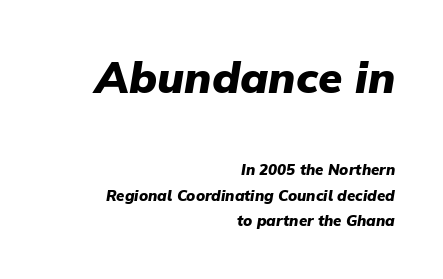
{"italic": "yes", "lean": "right", "slant_degrees": 9, "bold": "yes", "weight": "heavy", "width": "normal", "stroke_contrast": "low", "x_height": "medium", "monospaced": "no", "underline": "no", "align": "right", "line_spacing_ratio": 1.72, "letter_spacing": "normal", "letter_spacing_em": 0.0, "larger_block": "first", "size_ratio": 2.93, "glyph_px": 44}
